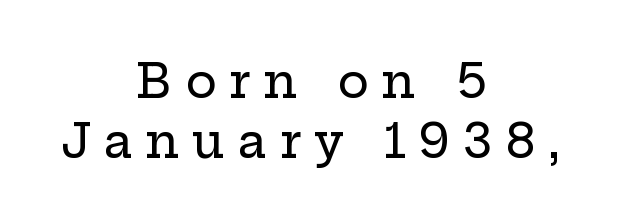
The image shows 47 px wide serif type, upright; set centered, normal line spacing (1.28x), unusually wide letter spacing (+0.27 em), not underlined; low stroke contrast and a medium x-height.
